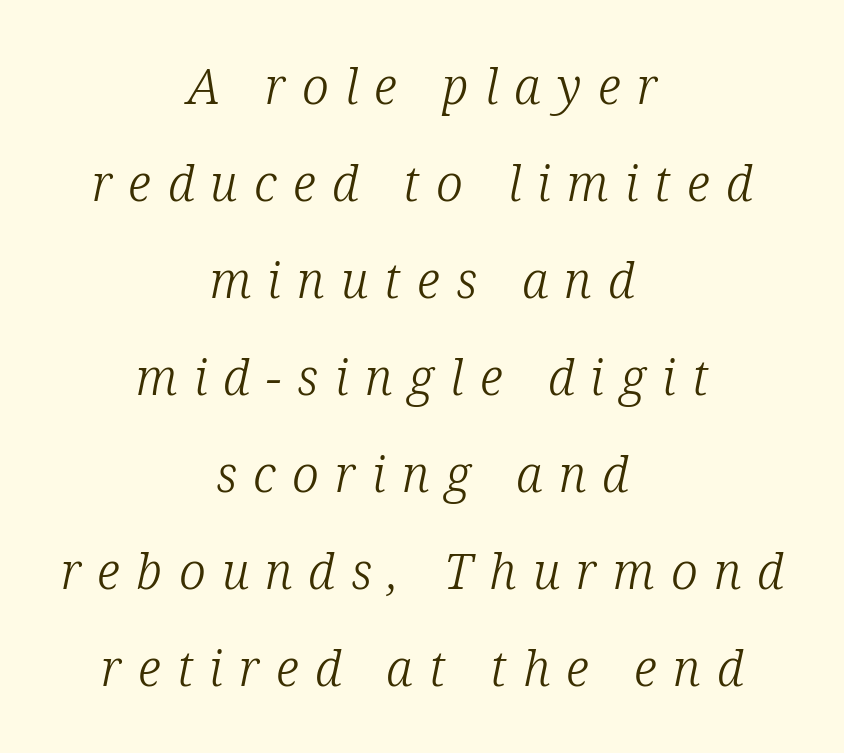
Q: Is the text bold? A: No.
Q: Is the text italic (slanted)? A: Yes, it leans right by about 12 degrees.
Q: Is the typeface a serif or a sans-serif typeface? A: Serif.
Q: Is the text underlined? A: No.
Q: How is the paragraph aligned? A: Centered.
Q: Is the spacing between letters normal or unusually wide? A: Unusually wide.
Q: Is the spacing between lines tight, normal or loose? A: Loose.
Q: Width (condensed, normal, or wide)? A: Normal.
Q: Stroke contrast? A: Low.
Q: x-height? A: Medium.
Q: Monospaced? A: No.
